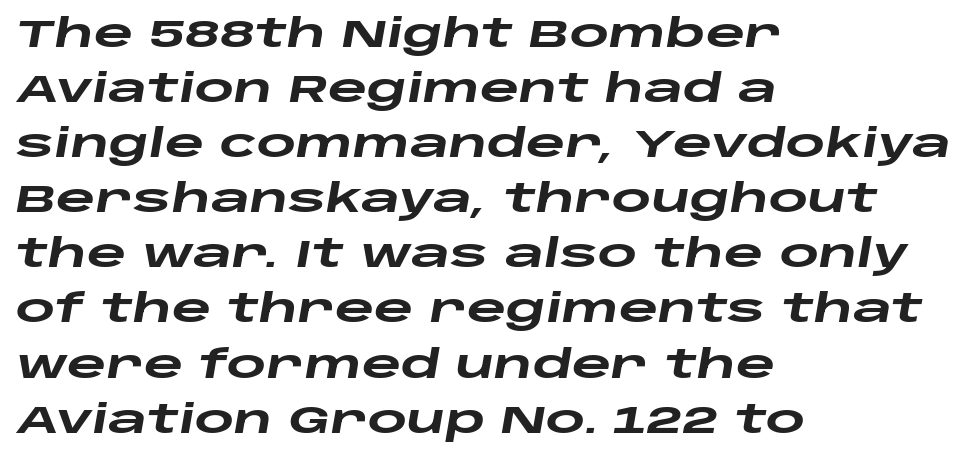
The image shows 38 px heavy, wide type, italic (leaning right); set left-aligned, normal line spacing (1.45x), normal letter spacing, not underlined; low stroke contrast and a large x-height.
